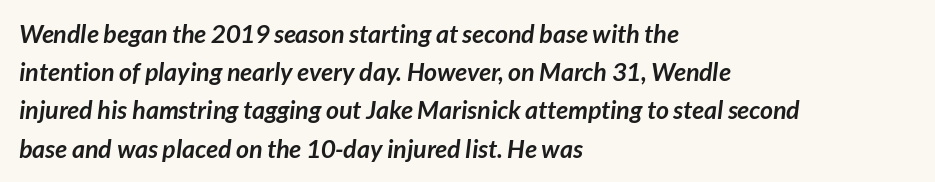
The image shows 25 px bold type; set left-aligned, normal line spacing (1.53x), normal letter spacing, not underlined.
